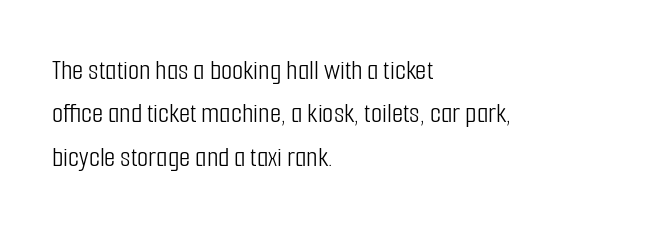
Here the designer chose a conventional face with non-uniform glyph widths. A typesetter would label this face a sans. This sample uses an upright cut, with every glyph sitting square on the baseline. Alignment: flush left. Any mark beneath the type? The region is blank.
